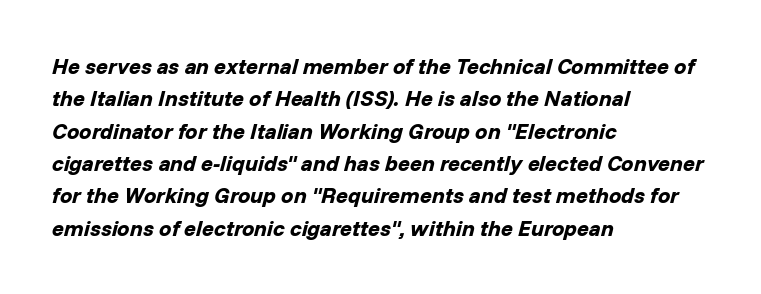
The image shows 22 px bold type, italic (leaning right); set left-aligned, normal line spacing (1.47x), normal letter spacing, not underlined.
